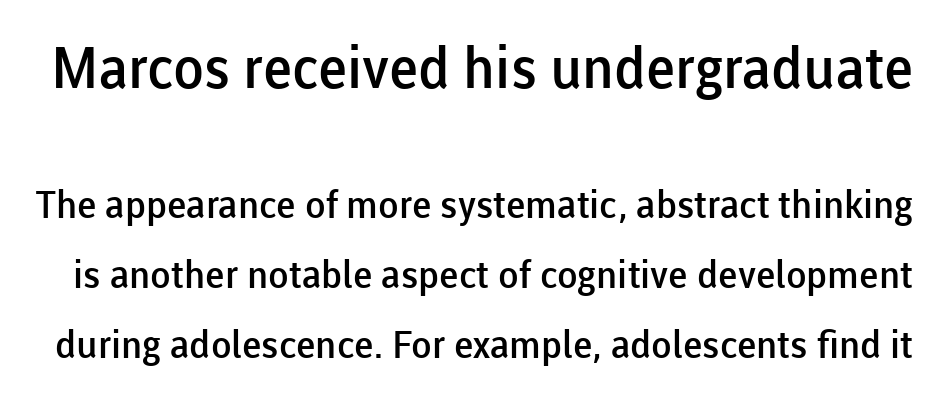
{"serif": "no", "italic": "no", "bold": "semi", "weight": "semibold", "width": "normal", "stroke_contrast": "low", "x_height": "medium", "monospaced": "no", "underline": "no", "line_spacing_ratio": 1.84, "letter_spacing": "normal", "letter_spacing_em": 0.0, "larger_block": "first", "size_ratio": 1.5, "glyph_px": 57}
